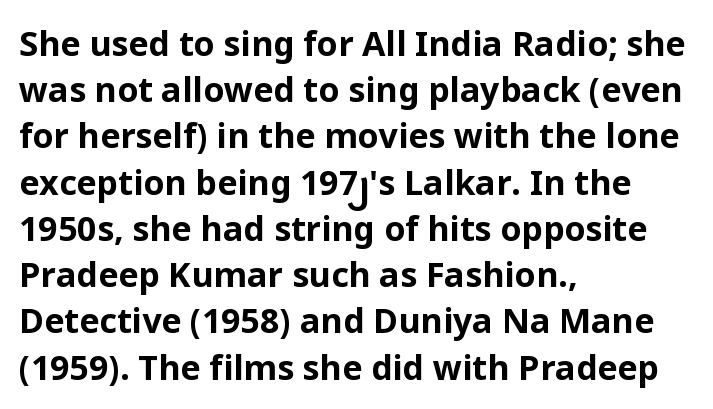
The image shows 34 px bold sans-serif type, upright; set left-aligned, normal line spacing (1.36x), normal letter spacing, not underlined; low stroke contrast and a medium x-height.
